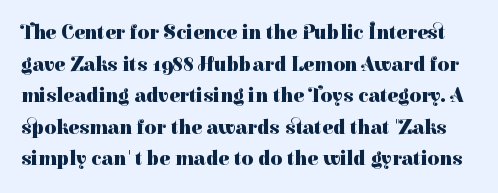
Q: Is the text bold? A: Yes.
Q: Is the text italic (slanted)? A: No, it is upright.
Q: Is the text underlined? A: No.
Q: Is the spacing between letters normal or unusually wide? A: Normal.
Q: Is the spacing between lines tight, normal or loose? A: Normal.
